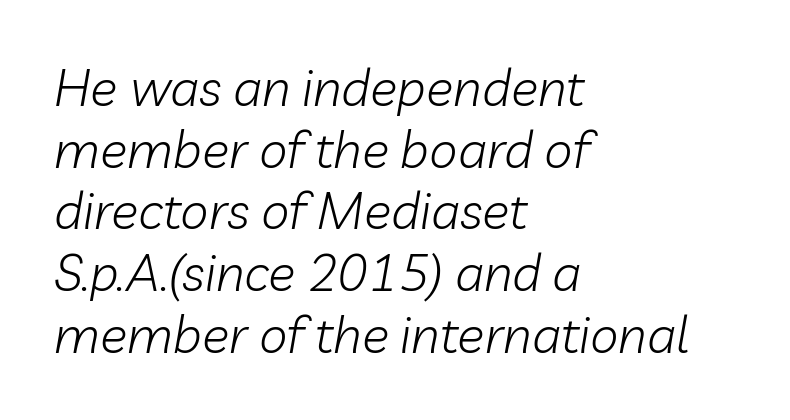
The image shows 51 px light type, italic (leaning right); set left-aligned, line spacing 1.21x, normal letter spacing, not underlined; low stroke contrast and a medium x-height.
